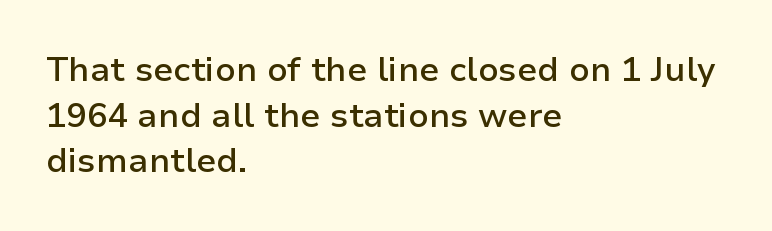
Q: Is the text bold? A: Semi-bold.
Q: Is the text italic (slanted)? A: No, it is upright.
Q: Is the typeface a serif or a sans-serif typeface? A: Sans-serif.
Q: Is the text underlined? A: No.
Q: How is the paragraph aligned? A: Left-aligned.
Q: Is the spacing between letters normal or unusually wide? A: Normal.
Q: Is the spacing between lines tight, normal or loose? A: Normal.
Q: Width (condensed, normal, or wide)? A: Normal.
Q: Stroke contrast? A: Low.
Q: x-height? A: Medium.
Q: Monospaced? A: No.
